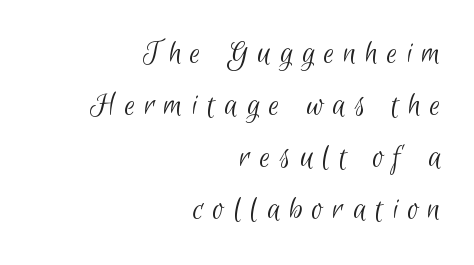
The image shows 35 px light, condensed sans-serif type; set right-aligned, normal line spacing (1.49x), unusually wide letter spacing (+0.26 em), not underlined; low stroke contrast and a small x-height.
